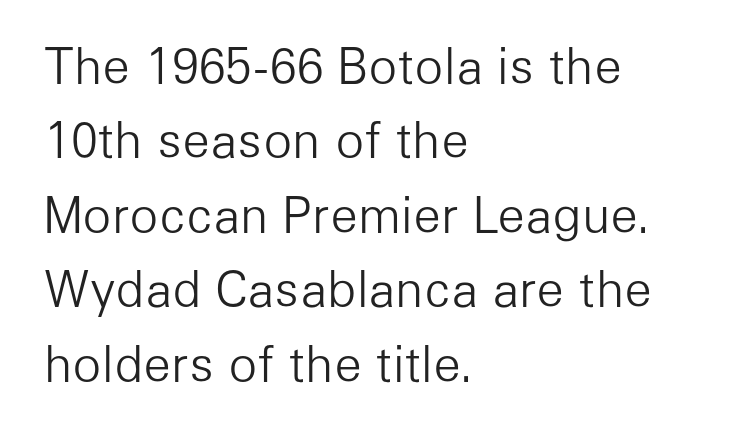
The image shows 48 px light sans-serif type, upright; set left-aligned, normal line spacing (1.55x), normal letter spacing, not underlined; low stroke contrast and a medium x-height.
